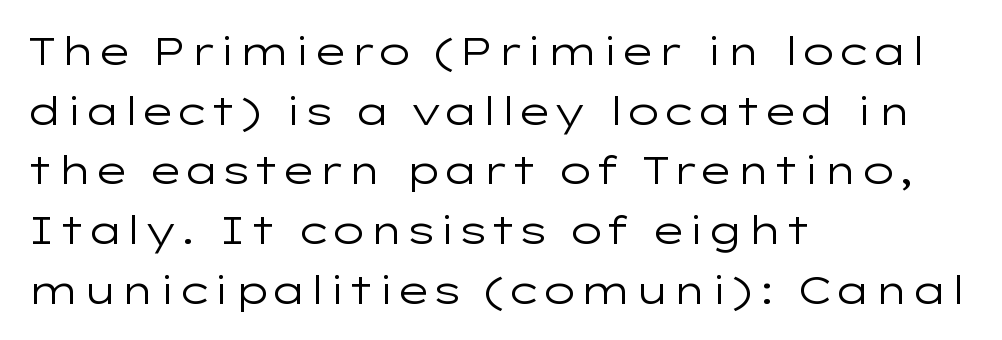
The image shows 39 px regular-weight, wide sans-serif type, upright; set left-aligned, normal line spacing (1.53x), normal letter spacing, not underlined; low stroke contrast and a medium x-height.
